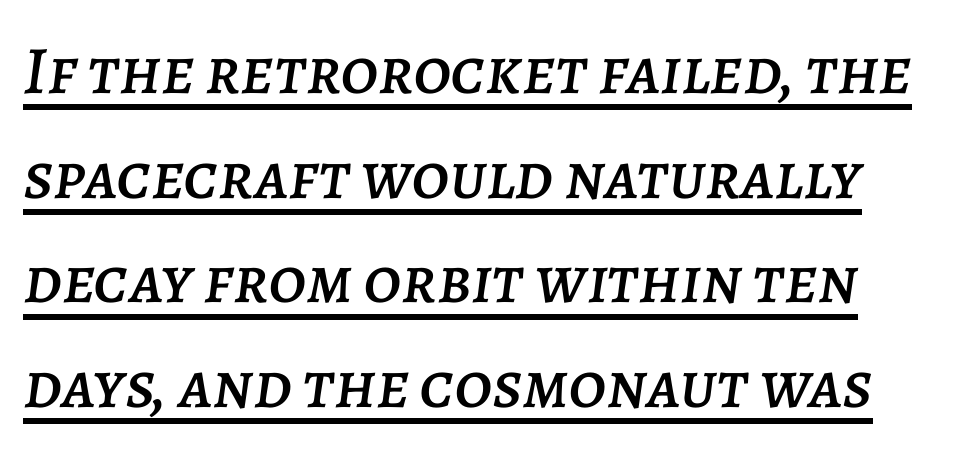
The image shows 68 px text type, italic (leaning right); set normal line spacing (1.54x), normal letter spacing, underlined; low stroke contrast and a large x-height.
